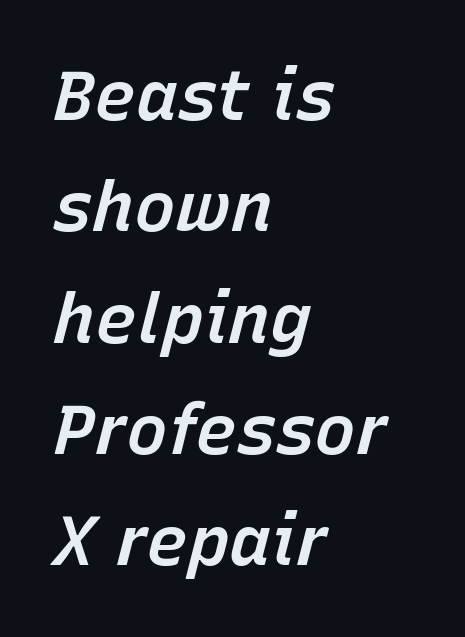
This rendering leaves character spacing at its baseline value. What's the leading like? Ordinary, nothing unusual. Typeset ragged right — the left edge is the straight one. You could not count columns in this text — the font is proportionally spaced.
